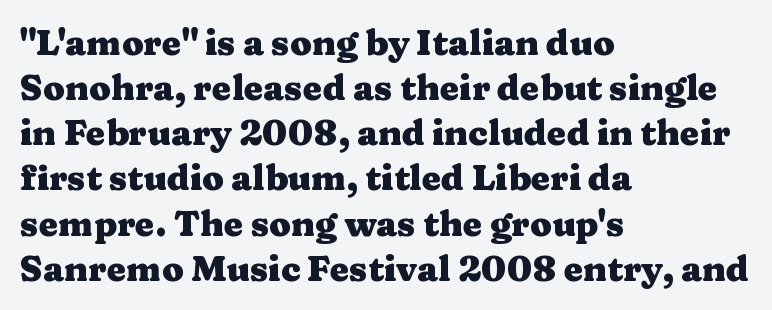
{"serif": "yes", "italic": "no", "bold": "yes", "weight": "heavy", "width": "wide", "stroke_contrast": "medium", "x_height": "medium", "monospaced": "no", "underline": "no", "align": "left", "line_spacing": "normal", "line_spacing_ratio": 1.29, "letter_spacing": "normal", "letter_spacing_em": 0.0, "glyph_px": 35}
